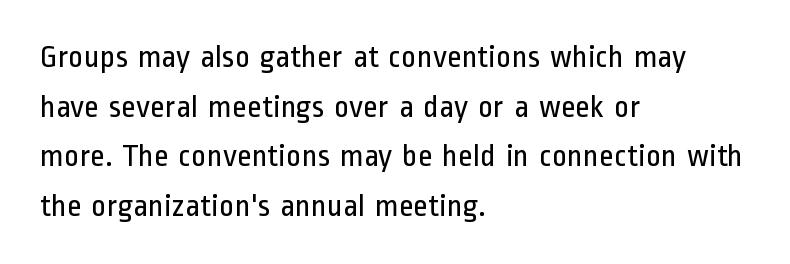
{"serif": "no", "italic": "no", "bold": "no", "weight": "regular", "width": "condensed", "stroke_contrast": "low", "x_height": "medium", "monospaced": "no", "underline": "no", "align": "left", "line_spacing": "normal", "line_spacing_ratio": 1.55, "letter_spacing": "normal", "letter_spacing_em": 0.0, "glyph_px": 32}
